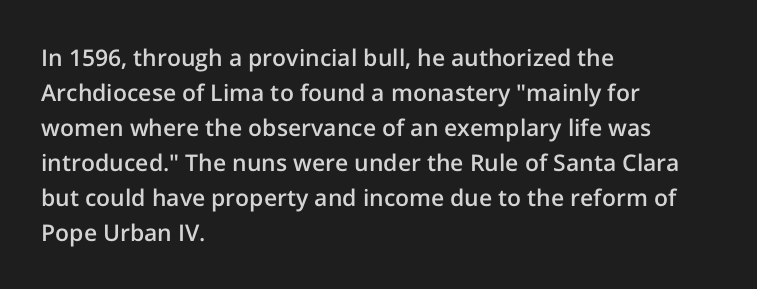
{"italic": "no", "bold": "semi", "underline": "no", "align": "left", "line_spacing": "normal", "line_spacing_ratio": 1.52, "letter_spacing": "normal", "letter_spacing_em": 0.0, "glyph_px": 23}
